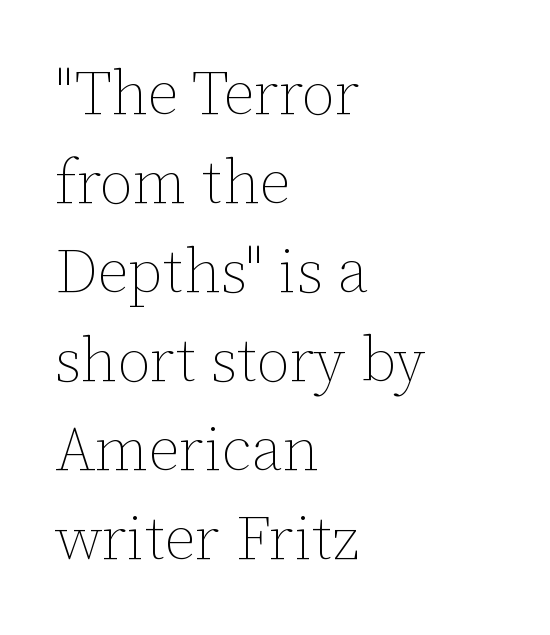
Weight class: somewhere from thin through regular. These lines are set flush left with a ragged right edge. Each new line begins a customary step beneath the previous one. Decoration check: the copy has no underline. A typesetter would call this proportional, since set widths differ per character. This is the regular roman posture of the typeface.
